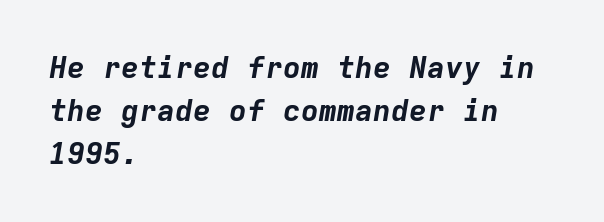
{"italic": "yes", "lean": "right", "slant_degrees": 9, "bold": "yes", "weight": "bold", "width": "normal", "stroke_contrast": "low", "x_height": "medium", "monospaced": "yes", "underline": "no", "align": "left", "line_spacing": "normal", "line_spacing_ratio": 1.43, "letter_spacing": "normal", "letter_spacing_em": 0.0, "glyph_px": 30}
